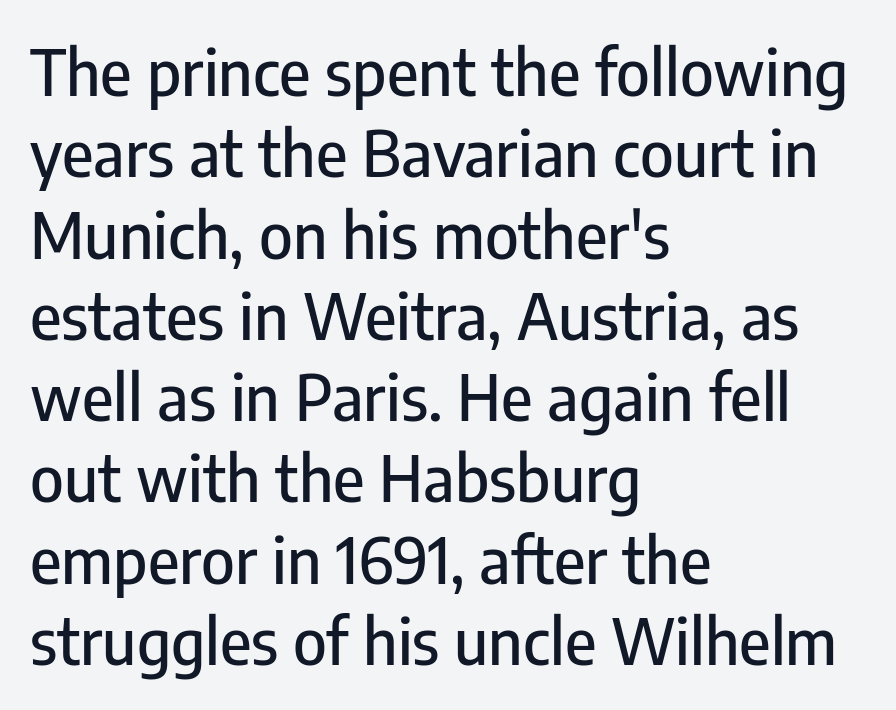
{"serif": "no", "italic": "no", "width": "condensed", "stroke_contrast": "low", "x_height": "medium", "monospaced": "no", "underline": "no", "align": "left", "line_spacing": "normal", "line_spacing_ratio": 1.27, "letter_spacing": "normal", "letter_spacing_em": 0.0, "glyph_px": 64}
